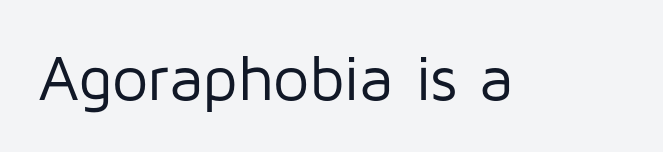
The image shows 64 px regular-weight sans-serif type, upright; set normal letter spacing, not underlined; low stroke contrast and a medium x-height.
